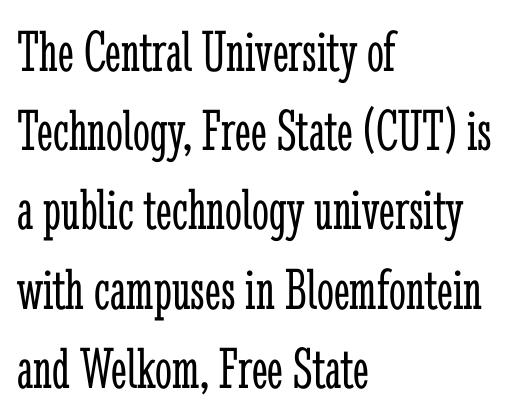
{"serif": "yes", "italic": "no", "bold": "no", "weight": "light", "width": "condensed", "stroke_contrast": "low", "x_height": "medium", "monospaced": "no", "underline": "no", "align": "left", "line_spacing": "normal", "line_spacing_ratio": 1.32, "letter_spacing": "normal", "letter_spacing_em": 0.0, "glyph_px": 60}
